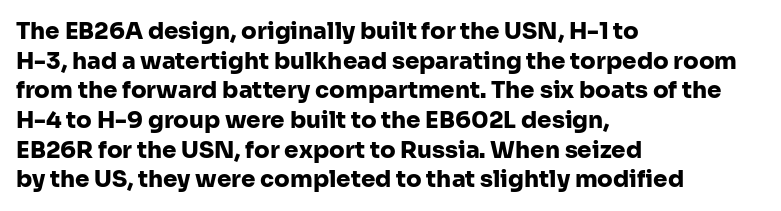
{"italic": "no", "bold": "yes", "underline": "no", "align": "left", "line_spacing": "normal", "line_spacing_ratio": 1.29, "letter_spacing": "normal", "letter_spacing_em": 0.0, "glyph_px": 23}
